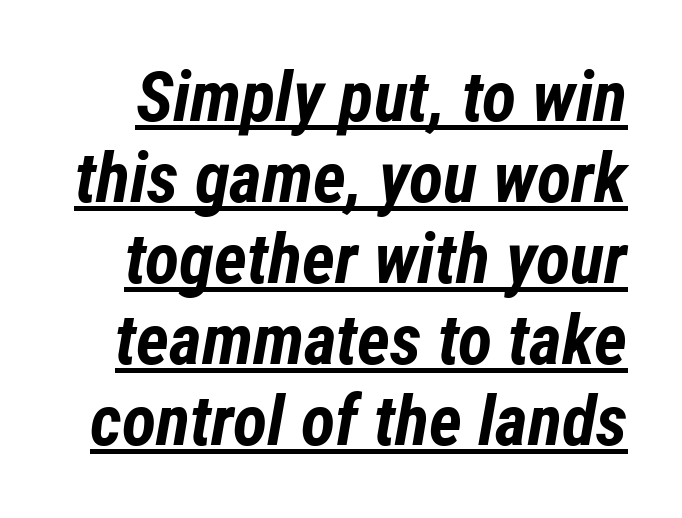
Q: Is the text bold? A: Yes.
Q: Is the text italic (slanted)? A: Yes, it leans right by about 12 degrees.
Q: Is the text underlined? A: Yes.
Q: Is the spacing between letters normal or unusually wide? A: Normal.
Q: Is the spacing between lines tight, normal or loose? A: Tight.
Q: Width (condensed, normal, or wide)? A: Condensed.
Q: Stroke contrast? A: Low.
Q: x-height? A: Medium.
Q: Monospaced? A: No.
